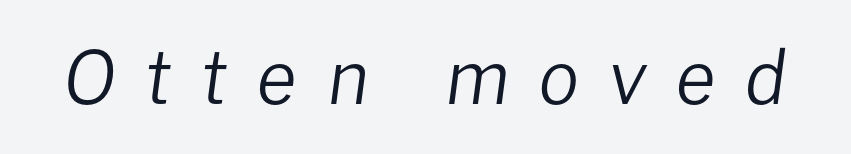
The image shows 73 px regular-weight type, italic (leaning right); set unusually wide letter spacing (+0.41 em), not underlined; low stroke contrast and a medium x-height.
